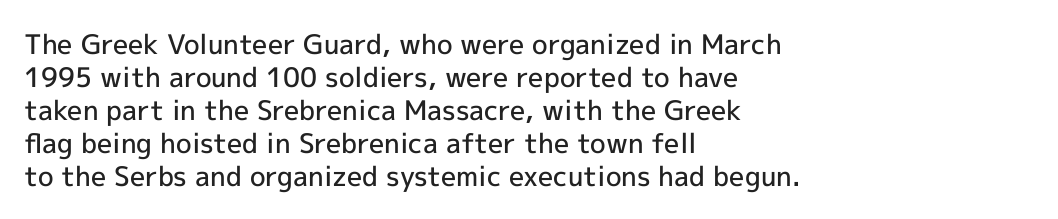
{"italic": "no", "bold": "semi", "underline": "no", "align": "left", "line_spacing_ratio": 1.22, "letter_spacing": "normal", "letter_spacing_em": 0.0, "glyph_px": 27}
